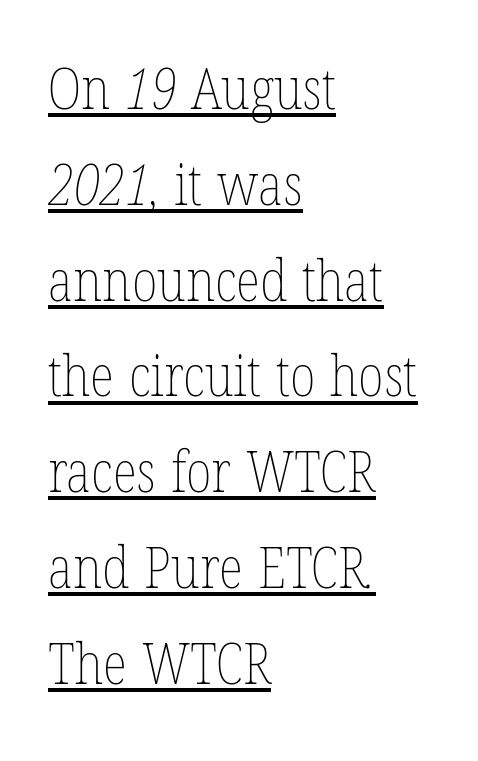
Q: Is the text bold? A: No.
Q: Is the text underlined? A: Yes.
Q: How is the paragraph aligned? A: Left-aligned.
Q: Is the spacing between letters normal or unusually wide? A: Normal.
Q: Is the spacing between lines tight, normal or loose? A: Normal.
Q: Width (condensed, normal, or wide)? A: Condensed.
Q: Stroke contrast? A: Low.
Q: x-height? A: Medium.
Q: Monospaced? A: No.
